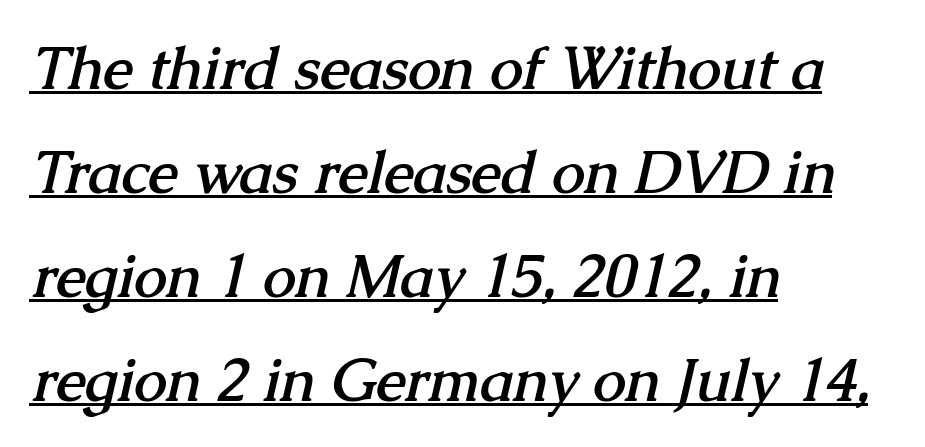
The image shows 59 px semibold serif type; set left-aligned, line spacing 1.76x, normal letter spacing, underlined; medium stroke contrast and a medium x-height.
